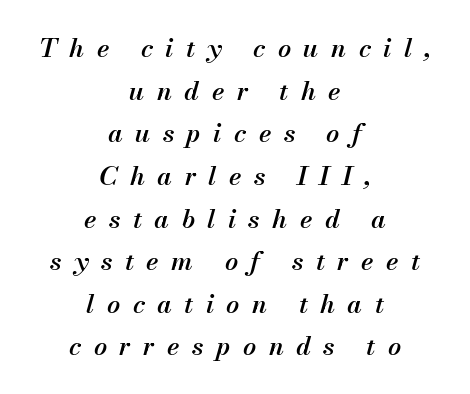
{"italic": "yes", "lean": "right", "slant_degrees": 13, "bold": "semi", "underline": "no", "align": "center", "line_spacing": "normal", "line_spacing_ratio": 1.64, "letter_spacing": "wide", "letter_spacing_em": 0.48, "glyph_px": 26}
